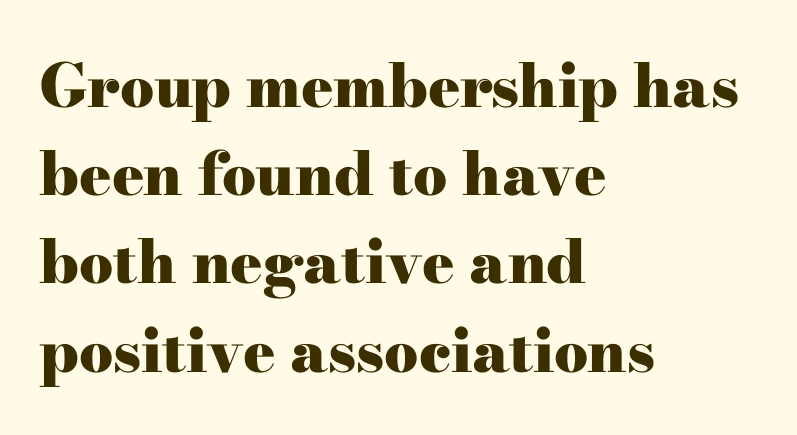
The image shows 60 px heavy, wide serif type, upright; set left-aligned, normal line spacing (1.47x), normal letter spacing, not underlined; high stroke contrast and a small x-height.
